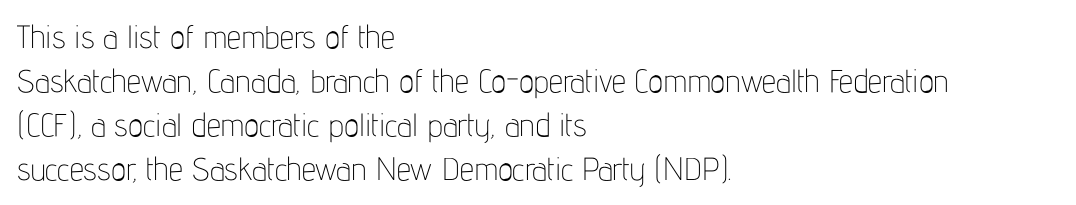
Q: Is the text bold? A: No.
Q: Is the text italic (slanted)? A: No, it is upright.
Q: Is the typeface a serif or a sans-serif typeface? A: Sans-serif.
Q: Is the text underlined? A: No.
Q: How is the paragraph aligned? A: Left-aligned.
Q: Is the spacing between letters normal or unusually wide? A: Normal.
Q: Is the spacing between lines tight, normal or loose? A: Normal.
Q: Width (condensed, normal, or wide)? A: Condensed.
Q: Stroke contrast? A: Low.
Q: x-height? A: Medium.
Q: Monospaced? A: No.
